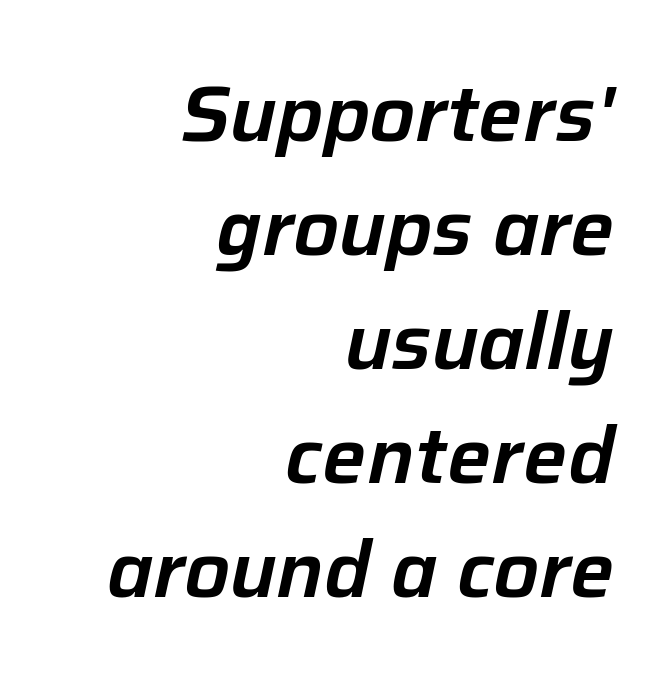
Q: Is the text italic (slanted)? A: Yes, it leans right by about 12 degrees.
Q: Is the text underlined? A: No.
Q: How is the paragraph aligned? A: Right-aligned.
Q: Is the spacing between letters normal or unusually wide? A: Normal.
Q: Is the spacing between lines tight, normal or loose? A: Normal.
Q: Width (condensed, normal, or wide)? A: Normal.
Q: Stroke contrast? A: Low.
Q: x-height? A: Medium.
Q: Monospaced? A: No.
